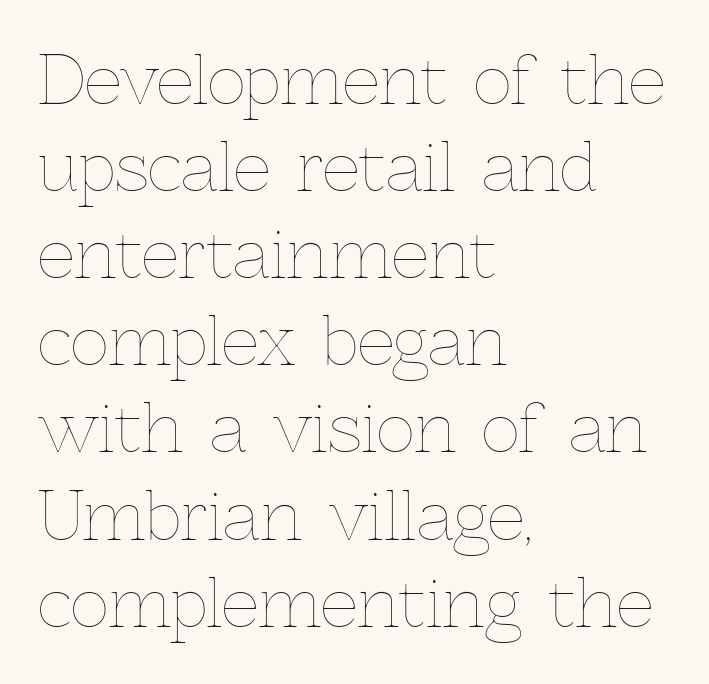
{"italic": "no", "bold": "no", "weight": "thin", "width": "normal", "x_height": "medium", "monospaced": "no", "underline": "no", "align": "left", "line_spacing": "normal", "line_spacing_ratio": 1.32, "letter_spacing": "normal", "letter_spacing_em": 0.0, "glyph_px": 66}
